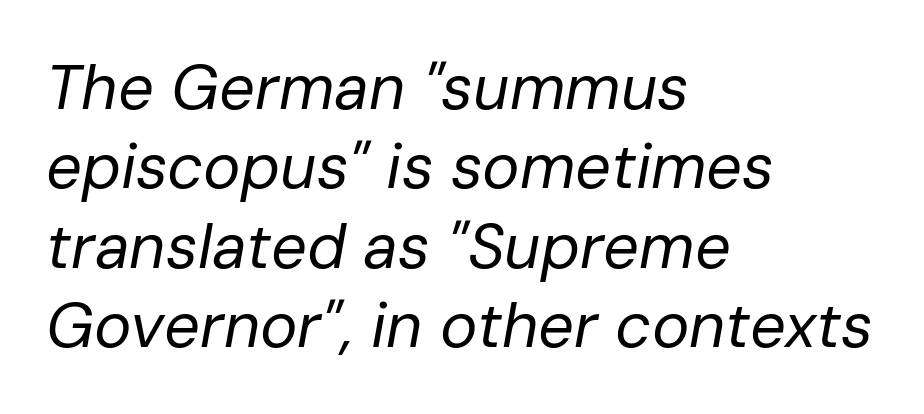
Q: Is the text bold? A: No.
Q: Is the text italic (slanted)? A: Yes, it leans right by about 10 degrees.
Q: Is the text underlined? A: No.
Q: How is the paragraph aligned? A: Left-aligned.
Q: Is the spacing between letters normal or unusually wide? A: Normal.
Q: Is the spacing between lines tight, normal or loose? A: Normal.
Q: Width (condensed, normal, or wide)? A: Normal.
Q: Stroke contrast? A: Low.
Q: x-height? A: Medium.
Q: Monospaced? A: No.
